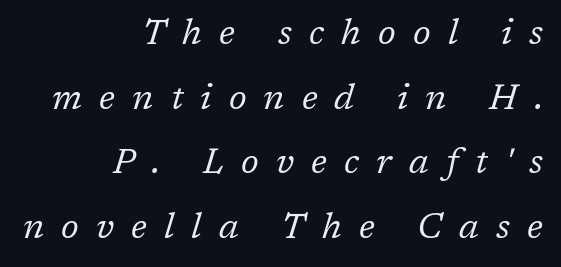
Q: Is the text bold? A: No.
Q: Is the text italic (slanted)? A: Yes, it leans right by about 17 degrees.
Q: Is the typeface a serif or a sans-serif typeface? A: Serif.
Q: Is the text underlined? A: No.
Q: How is the paragraph aligned? A: Right-aligned.
Q: Is the spacing between letters normal or unusually wide? A: Unusually wide.
Q: Width (condensed, normal, or wide)? A: Normal.
Q: Stroke contrast? A: Low.
Q: x-height? A: Medium.
Q: Monospaced? A: No.
